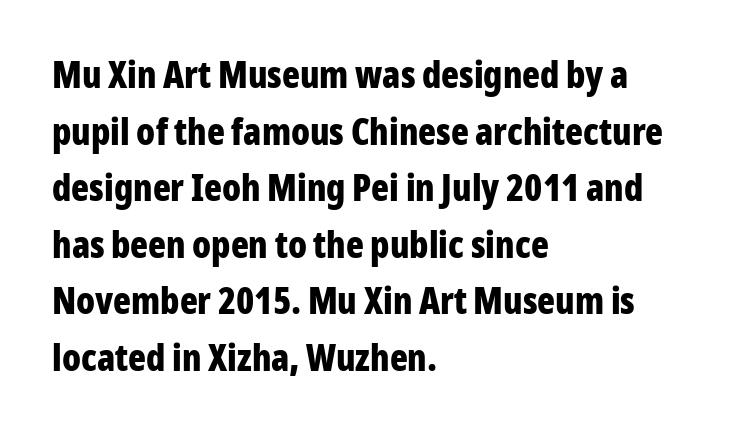
Do the letters lean? They stand straight. The rendering anchors every line to the left-hand side. Horizontal bands of white between lines are of average thickness. This rendering leaves character spacing at its baseline value. You can tell from the bare stems that sans-serif type was used.
